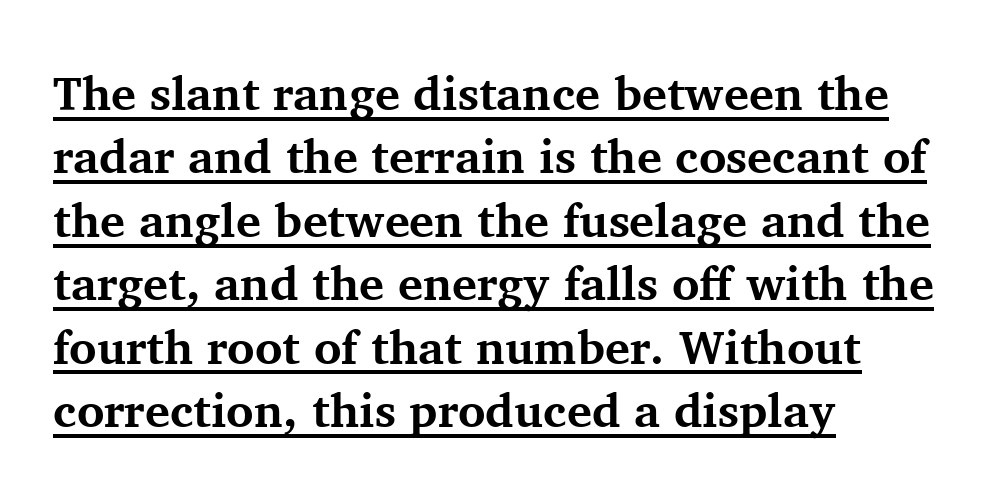
The image shows 47 px bold serif type, upright; set left-aligned, normal line spacing (1.35x), normal letter spacing, underlined; medium stroke contrast and a medium x-height.
